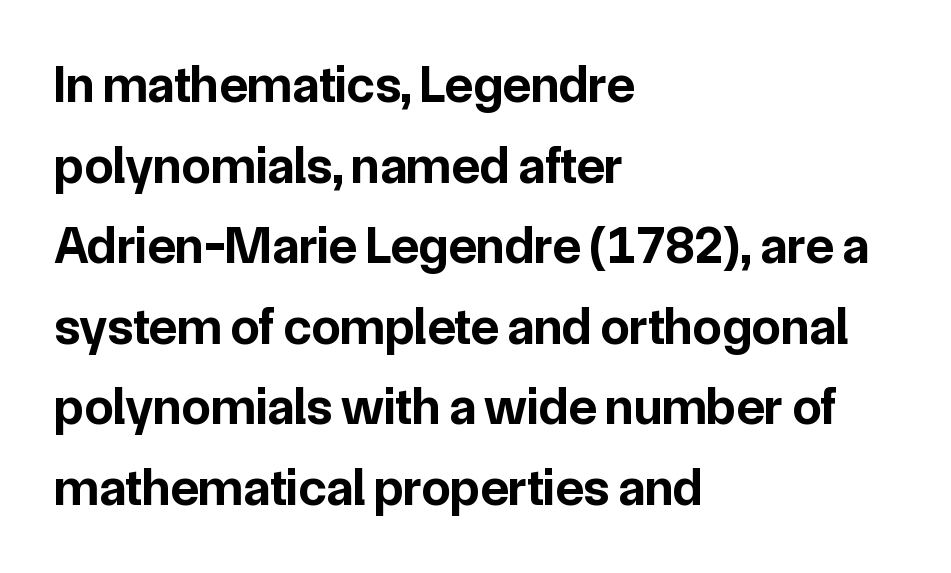
{"serif": "no", "italic": "no", "bold": "yes", "weight": "bold", "width": "normal", "stroke_contrast": "low", "x_height": "medium", "monospaced": "no", "underline": "no", "align": "left", "line_spacing": "normal", "line_spacing_ratio": 1.55, "letter_spacing": "normal", "letter_spacing_em": 0.0, "glyph_px": 52}
